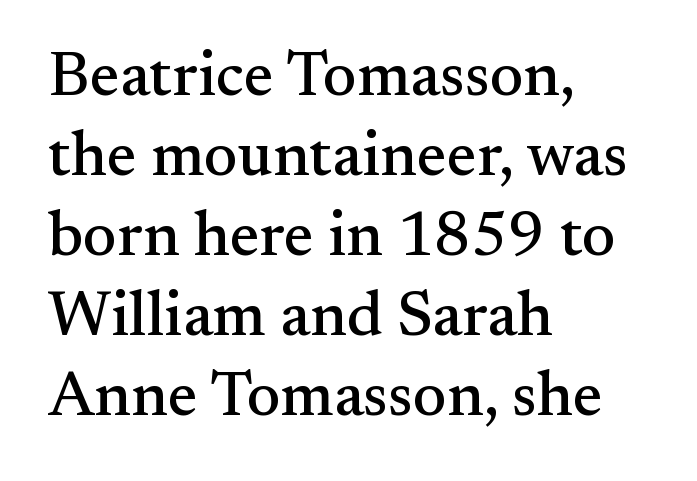
The image shows 63 px serif type, upright; set left-aligned, normal line spacing (1.27x), normal letter spacing, not underlined; medium stroke contrast and a small x-height.
